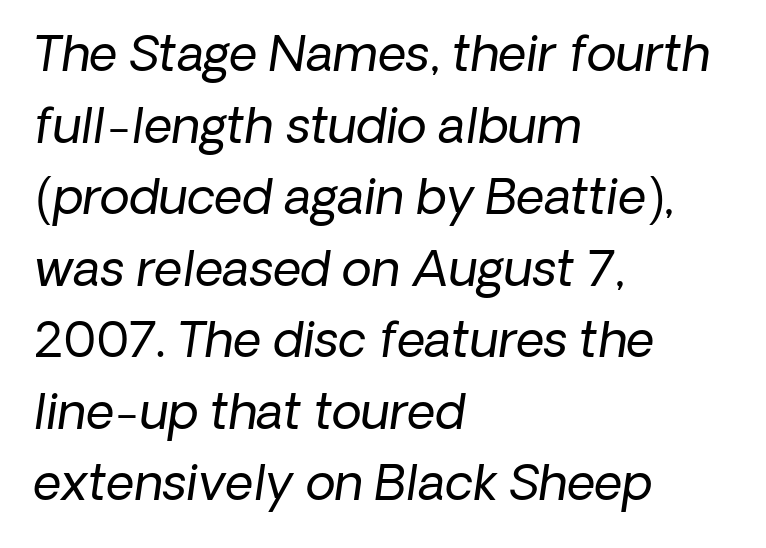
The face used here is a sans, in the tradition of grotesques and geometrics. Students, observe: this is what conventionally led text looks like. The face looks like a standard text weight, possibly lighter. Is the letter spacing exaggerated? No — it looks like the ordinary default. Here the designer chose a conventional face with non-uniform glyph widths. The strip under each line holds only bare page.
